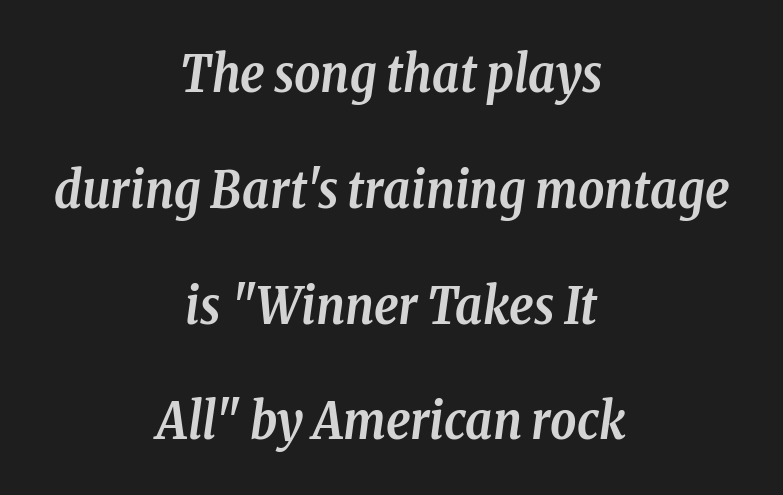
The image shows 51 px semibold, condensed serif type, italic (leaning right); set centered, loose line spacing (2.27x), normal letter spacing, not underlined; low stroke contrast and a medium x-height.
